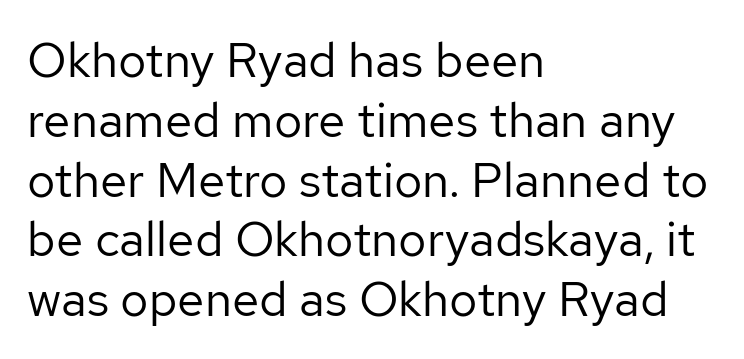
The image shows 49 px regular-weight sans-serif type, upright; set left-aligned, line spacing 1.22x, normal letter spacing, not underlined; low stroke contrast and a medium x-height.
